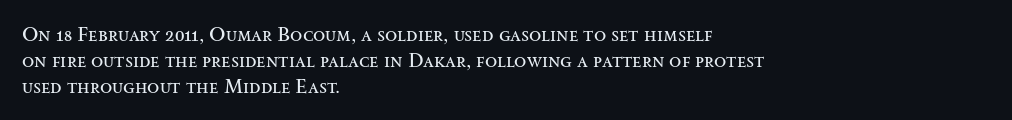
{"italic": "no", "bold": "no", "underline": "no", "align": "left", "line_spacing": "normal", "line_spacing_ratio": 1.3, "letter_spacing": "normal", "letter_spacing_em": 0.0, "glyph_px": 20}
